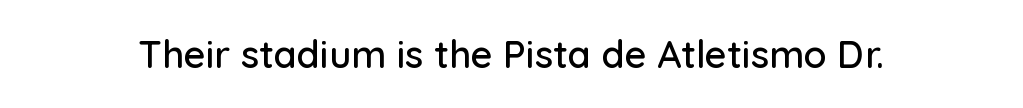
The image shows 38 px sans-serif type, upright; set normal letter spacing, not underlined; low stroke contrast and a medium x-height.
